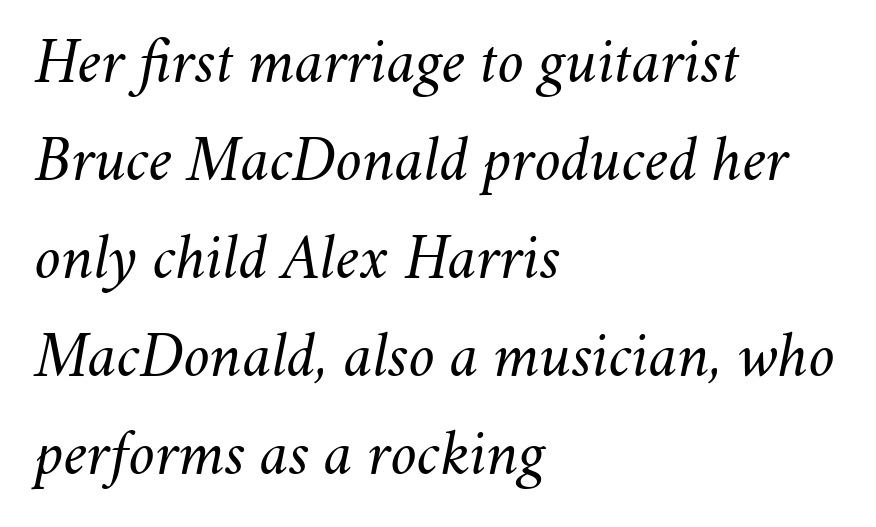
Q: Is the text bold? A: No.
Q: Is the text italic (slanted)? A: Yes, it leans right by about 11 degrees.
Q: Is the text underlined? A: No.
Q: How is the paragraph aligned? A: Left-aligned.
Q: Is the spacing between letters normal or unusually wide? A: Normal.
Q: Is the spacing between lines tight, normal or loose? A: Normal.
Q: Width (condensed, normal, or wide)? A: Normal.
Q: Stroke contrast? A: Medium.
Q: x-height? A: Small.
Q: Monospaced? A: No.
